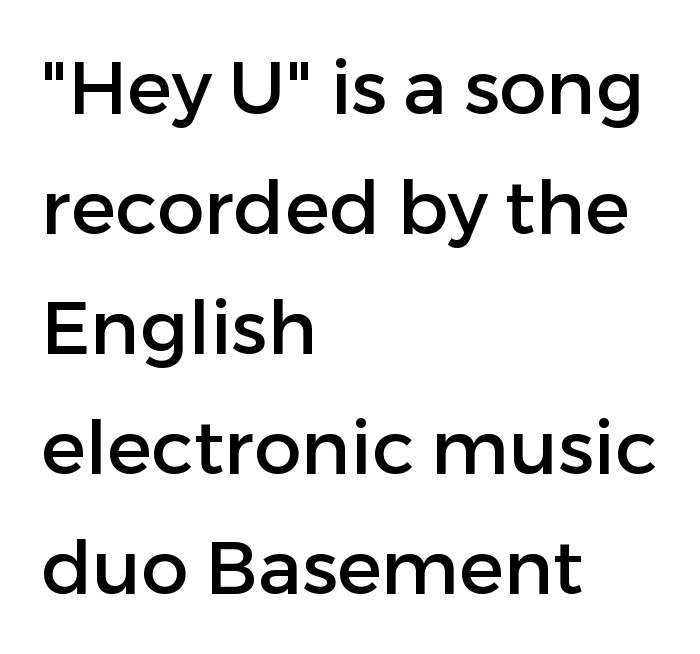
Q: Is the text italic (slanted)? A: No, it is upright.
Q: Is the typeface a serif or a sans-serif typeface? A: Sans-serif.
Q: Is the text underlined? A: No.
Q: How is the paragraph aligned? A: Left-aligned.
Q: Is the spacing between letters normal or unusually wide? A: Normal.
Q: Is the spacing between lines tight, normal or loose? A: Normal.
Q: Width (condensed, normal, or wide)? A: Normal.
Q: Stroke contrast? A: Low.
Q: x-height? A: Medium.
Q: Monospaced? A: No.
